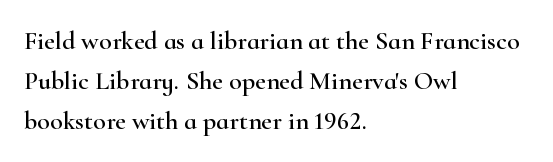
{"italic": "no", "underline": "no", "align": "left", "line_spacing": "normal", "line_spacing_ratio": 1.54, "letter_spacing": "normal", "letter_spacing_em": 0.0, "glyph_px": 26}
